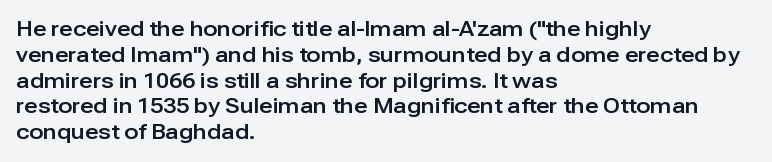
The image shows 21 px text type, upright; set left-aligned, line spacing 1.23x, normal letter spacing, not underlined.
